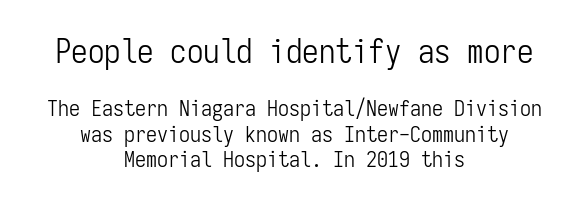
This reads as an unemphasized weight, regular at the heaviest. Italic: no, the glyphs are upright roman. A student would notice the top passage is typeset larger than what follows. The lines in this sample share a center point and differ in where they start and stop.
